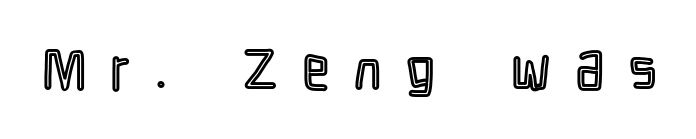
The space directly below the letters is spotless. Characters follow at a spacing far wider than the type designer built in. Varying glyph widths throughout — classic text-font behaviour. Italic: no, the glyphs are upright roman.
